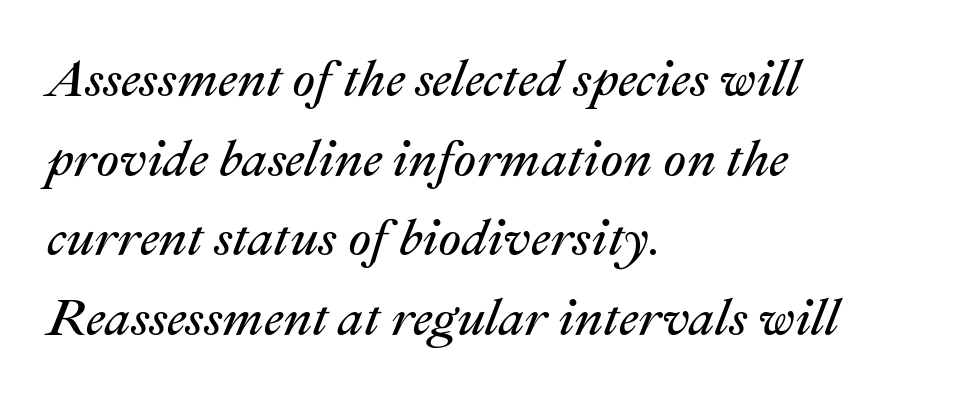
If you measured baseline to baseline, you'd find a middling distance. This rendering leaves character spacing at its baseline value. Each letter keeps its own natural width here, so spacing adapts to shape. Unmarked baselines from the first word to the last.
